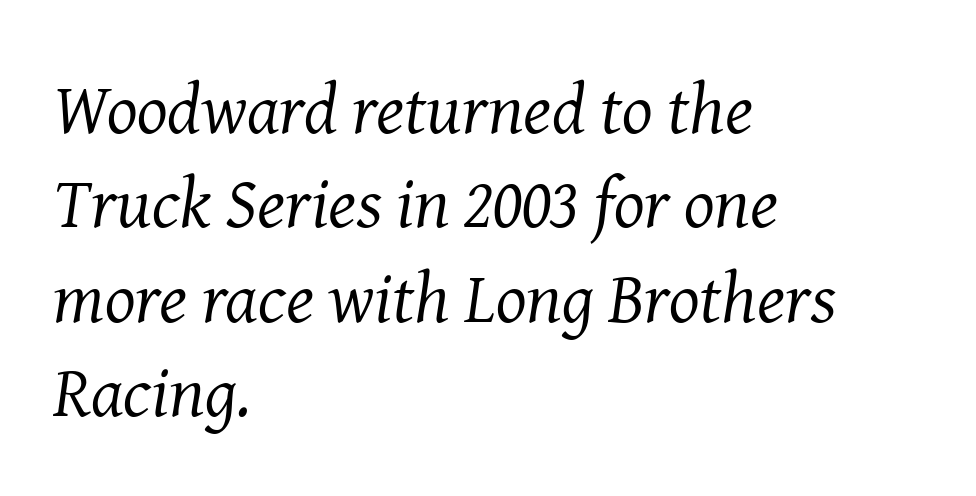
Q: Is the text bold? A: No.
Q: Is the text italic (slanted)? A: Yes, it leans right by about 8 degrees.
Q: Is the typeface a serif or a sans-serif typeface? A: Serif.
Q: Is the text underlined? A: No.
Q: How is the paragraph aligned? A: Left-aligned.
Q: Is the spacing between letters normal or unusually wide? A: Normal.
Q: Is the spacing between lines tight, normal or loose? A: Normal.
Q: Width (condensed, normal, or wide)? A: Normal.
Q: Stroke contrast? A: Medium.
Q: x-height? A: Medium.
Q: Monospaced? A: No.
